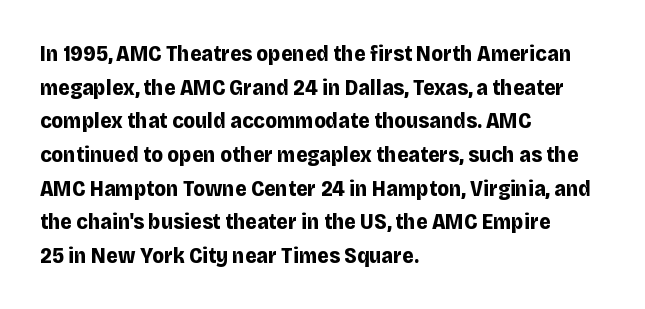
{"italic": "no", "bold": "yes", "underline": "no", "align": "left", "line_spacing": "normal", "line_spacing_ratio": 1.53, "letter_spacing": "normal", "letter_spacing_em": 0.0, "glyph_px": 22}
